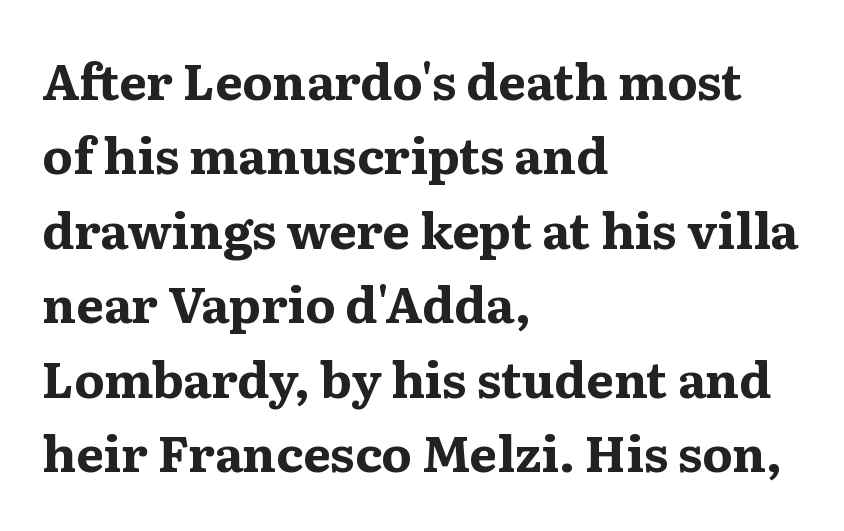
Q: Is the text bold? A: Yes.
Q: Is the text italic (slanted)? A: No, it is upright.
Q: Is the typeface a serif or a sans-serif typeface? A: Serif.
Q: Is the text underlined? A: No.
Q: How is the paragraph aligned? A: Left-aligned.
Q: Is the spacing between letters normal or unusually wide? A: Normal.
Q: Is the spacing between lines tight, normal or loose? A: Normal.
Q: Width (condensed, normal, or wide)? A: Wide.
Q: Stroke contrast? A: Medium.
Q: x-height? A: Medium.
Q: Monospaced? A: No.
